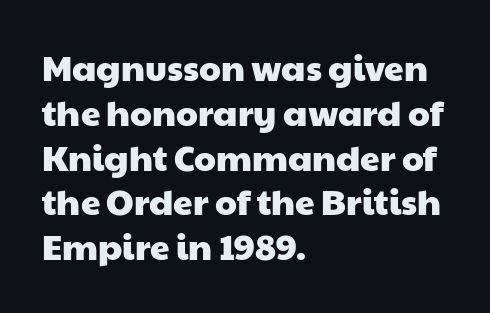
{"serif": "no", "width": "wide", "stroke_contrast": "low", "x_height": "medium", "monospaced": "no", "underline": "no", "align": "left", "line_spacing": "normal", "line_spacing_ratio": 1.28, "letter_spacing": "normal", "letter_spacing_em": 0.0, "glyph_px": 35}
